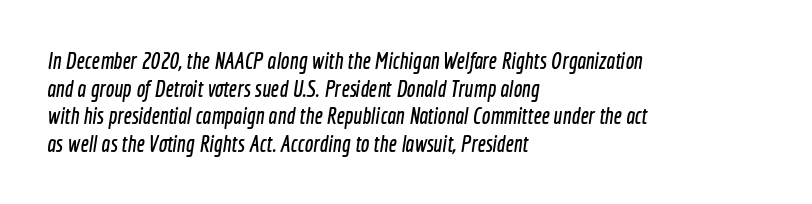
The image shows 23 px text type; set left-aligned, line spacing 1.2x, normal letter spacing, not underlined.
